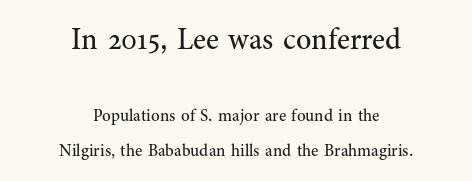
{"serif": "yes", "italic": "no", "bold": "no", "weight": "regular", "width": "normal", "stroke_contrast": "medium", "x_height": "medium", "monospaced": "no", "underline": "no", "align": "center", "line_spacing": "loose", "line_spacing_ratio": 2.07, "letter_spacing": "normal", "letter_spacing_em": 0.0, "larger_block": "first", "size_ratio": 1.76, "glyph_px": 30}
